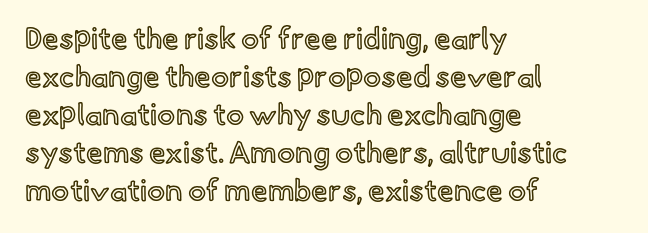
Q: Is the text italic (slanted)? A: No, it is upright.
Q: Is the text underlined? A: No.
Q: How is the paragraph aligned? A: Left-aligned.
Q: Is the spacing between letters normal or unusually wide? A: Normal.
Q: Is the spacing between lines tight, normal or loose? A: Normal.
Q: Width (condensed, normal, or wide)? A: Normal.
Q: x-height? A: Small.
Q: Monospaced? A: No.
